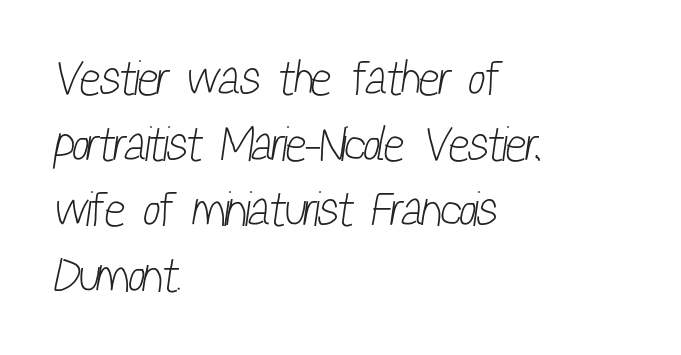
Q: Is the text bold? A: No.
Q: Is the typeface a serif or a sans-serif typeface? A: Sans-serif.
Q: Is the text underlined? A: No.
Q: How is the paragraph aligned? A: Left-aligned.
Q: Is the spacing between letters normal or unusually wide? A: Normal.
Q: Is the spacing between lines tight, normal or loose? A: Normal.
Q: Width (condensed, normal, or wide)? A: Condensed.
Q: Stroke contrast? A: Low.
Q: x-height? A: Medium.
Q: Monospaced? A: No.
